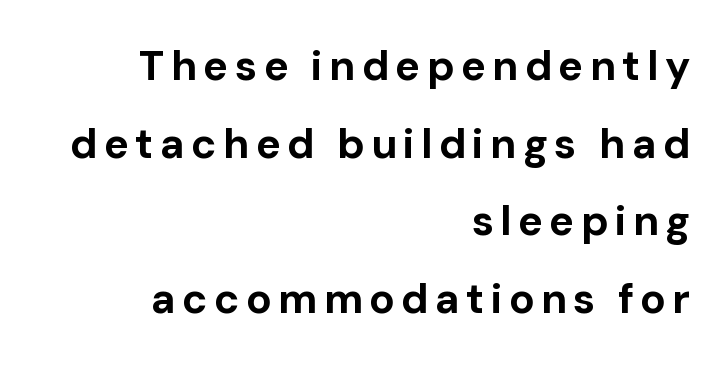
The image shows 42 px bold sans-serif type, upright; set right-aligned, line spacing 1.85x, not underlined; low stroke contrast and a medium x-height.
